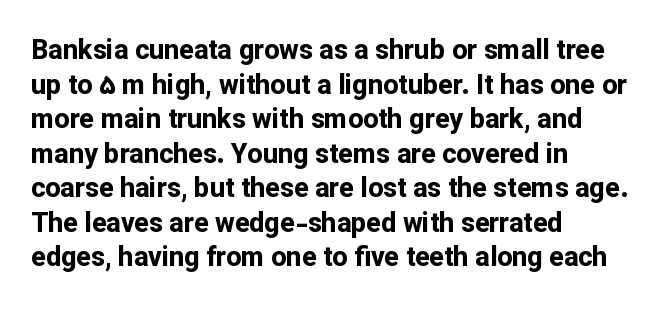
Q: Is the text bold? A: Yes.
Q: Is the text italic (slanted)? A: No, it is upright.
Q: Is the text underlined? A: No.
Q: How is the paragraph aligned? A: Left-aligned.
Q: Is the spacing between letters normal or unusually wide? A: Normal.
Q: Is the spacing between lines tight, normal or loose? A: Normal.
